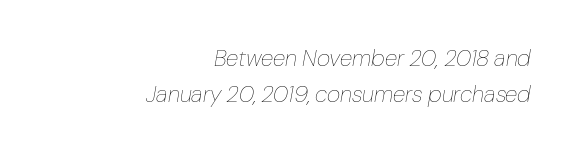
{"italic": "yes", "lean": "right", "slant_degrees": 10, "bold": "no", "underline": "no", "align": "right", "line_spacing": "normal", "line_spacing_ratio": 1.57, "letter_spacing": "normal", "letter_spacing_em": 0.0, "glyph_px": 23}
